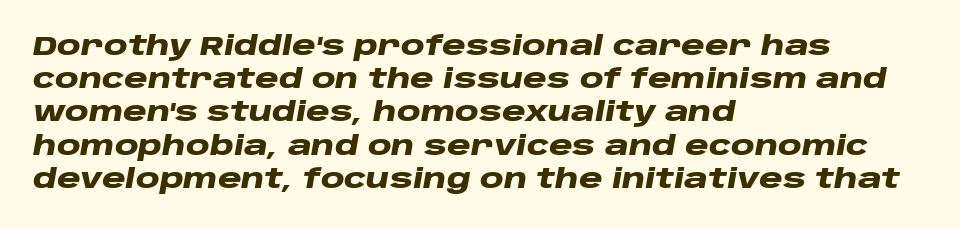
Q: Is the text bold? A: Yes.
Q: Is the text italic (slanted)? A: Yes, it leans right by about 10 degrees.
Q: Is the text underlined? A: No.
Q: How is the paragraph aligned? A: Left-aligned.
Q: Is the spacing between letters normal or unusually wide? A: Normal.
